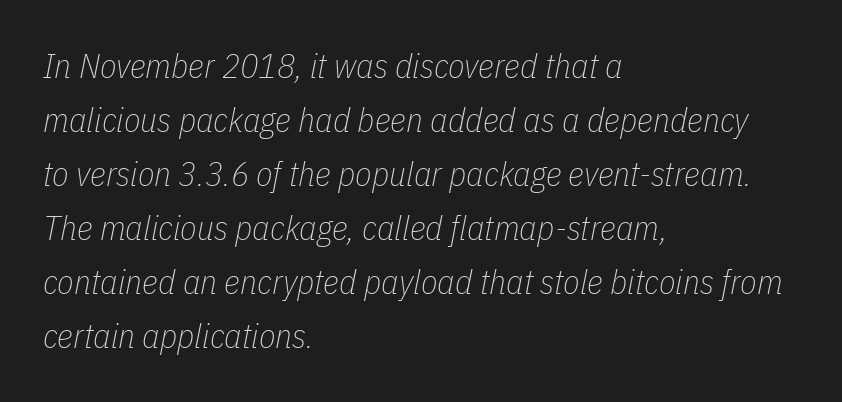
The setting favours the left margin, as ordinary paragraphs usually do. Weight: regular or lighter. Compared with typical paragraphs, the rows here are spaced about the same. The lettering tilts uniformly, giving the passage an italic look. There is no visible air inserted between adjacent glyphs. The glyphs are unaccompanied by any horizontal stroke below them.
